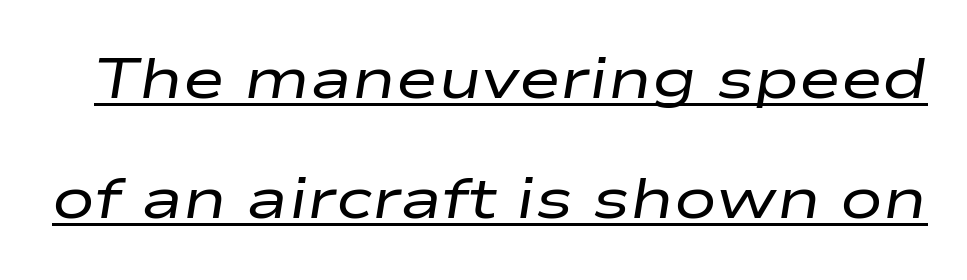
Q: Is the text bold? A: No.
Q: Is the text italic (slanted)? A: Yes, it leans right by about 9 degrees.
Q: Is the text underlined? A: Yes.
Q: Is the spacing between letters normal or unusually wide? A: Normal.
Q: Is the spacing between lines tight, normal or loose? A: Loose.
Q: Width (condensed, normal, or wide)? A: Wide.
Q: Stroke contrast? A: Low.
Q: x-height? A: Medium.
Q: Monospaced? A: No.
